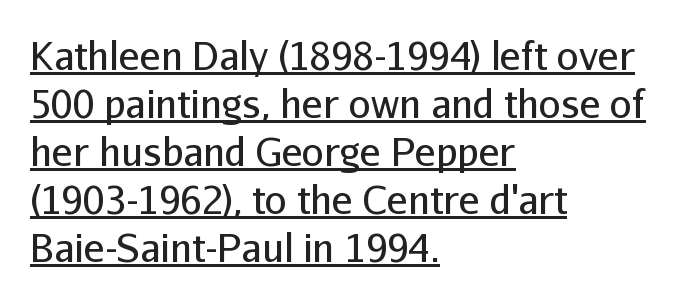
The image shows 39 px regular-weight sans-serif type, upright; set left-aligned, line spacing 1.23x, normal letter spacing, underlined; low stroke contrast and a medium x-height.
